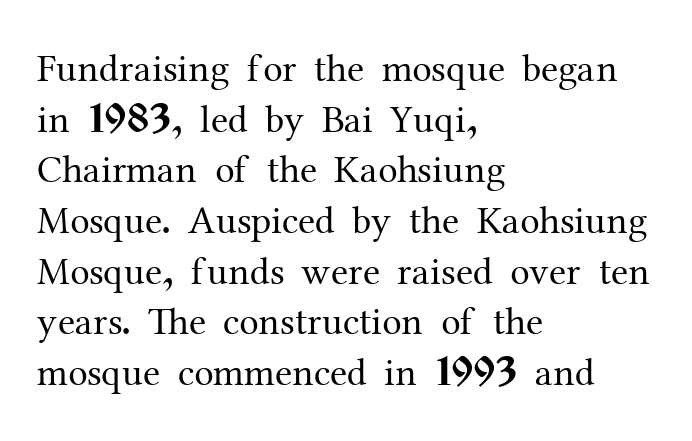
{"serif": "yes", "italic": "no", "bold": "no", "weight": "regular", "width": "normal", "stroke_contrast": "medium", "x_height": "medium", "monospaced": "no", "underline": "no", "align": "left", "line_spacing": "normal", "line_spacing_ratio": 1.3, "letter_spacing": "normal", "letter_spacing_em": 0.0, "glyph_px": 39}
